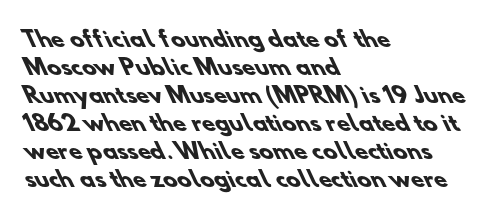
Q: Is the text bold? A: Yes.
Q: Is the text underlined? A: No.
Q: How is the paragraph aligned? A: Left-aligned.
Q: Is the spacing between letters normal or unusually wide? A: Normal.
Q: Is the spacing between lines tight, normal or loose? A: Normal.
